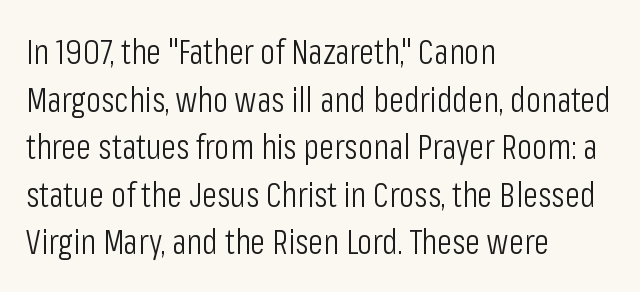
Q: Is the text bold? A: No.
Q: Is the text italic (slanted)? A: No, it is upright.
Q: Is the typeface a serif or a sans-serif typeface? A: Sans-serif.
Q: Is the text underlined? A: No.
Q: How is the paragraph aligned? A: Left-aligned.
Q: Is the spacing between letters normal or unusually wide? A: Normal.
Q: Is the spacing between lines tight, normal or loose? A: Normal.
Q: Width (condensed, normal, or wide)? A: Condensed.
Q: Stroke contrast? A: Low.
Q: x-height? A: Medium.
Q: Monospaced? A: No.
